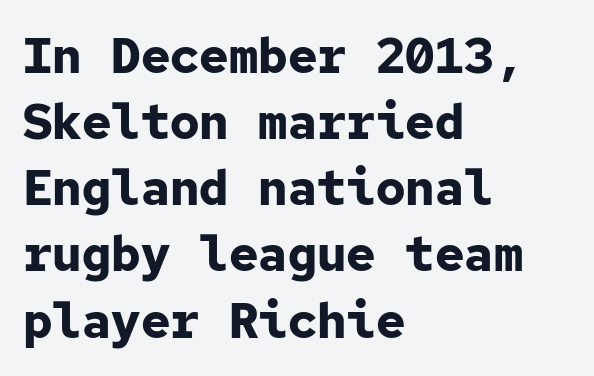
In terms of posture, this sample is upright. Spacing verdict: monospaced, one width for all characters. Typographic density is high because the face is bold. Is the block centered? No — it sits flush against the left margin. Font category for this specimen: sans-serif.
